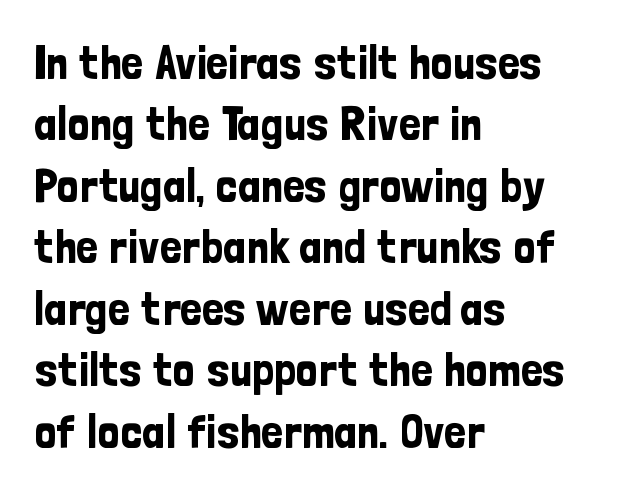
{"serif": "no", "italic": "no", "width": "condensed", "stroke_contrast": "low", "x_height": "medium", "monospaced": "no", "underline": "no", "align": "left", "line_spacing": "normal", "line_spacing_ratio": 1.28, "letter_spacing": "normal", "letter_spacing_em": 0.0, "glyph_px": 48}
